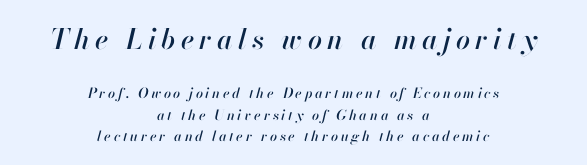
Q: Is the text italic (slanted)? A: Yes, it leans right by about 13 degrees.
Q: Is the text underlined? A: No.
Q: How is the paragraph aligned? A: Centered.
Q: Is the spacing between lines tight, normal or loose? A: Normal.
Q: Which block of text is set in a larger size, the first (top) or the second (bottom)? A: The first (top) one.
Q: Width (condensed, normal, or wide)? A: Normal.
Q: Stroke contrast? A: High.
Q: x-height? A: Small.
Q: Monospaced? A: No.
